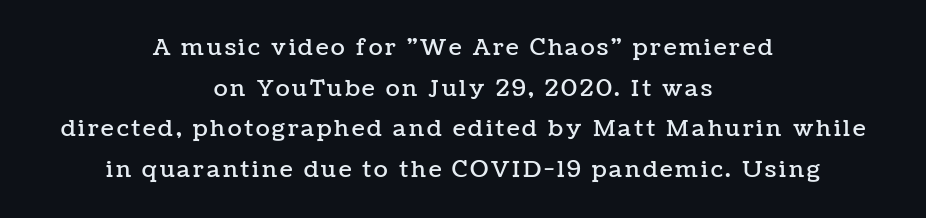
Q: Is the text italic (slanted)? A: No, it is upright.
Q: Is the text underlined? A: No.
Q: How is the paragraph aligned? A: Centered.
